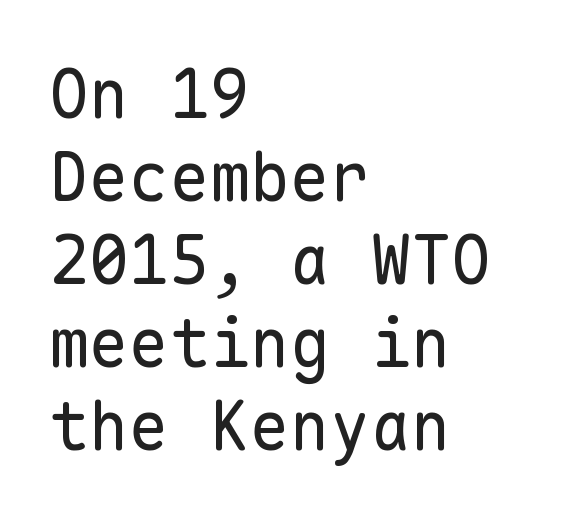
Q: Is the text bold? A: No.
Q: Is the text italic (slanted)? A: No, it is upright.
Q: Is the typeface a serif or a sans-serif typeface? A: Sans-serif.
Q: Is the text underlined? A: No.
Q: How is the paragraph aligned? A: Left-aligned.
Q: Is the spacing between letters normal or unusually wide? A: Normal.
Q: Width (condensed, normal, or wide)? A: Normal.
Q: Stroke contrast? A: Low.
Q: x-height? A: Medium.
Q: Monospaced? A: Yes.
